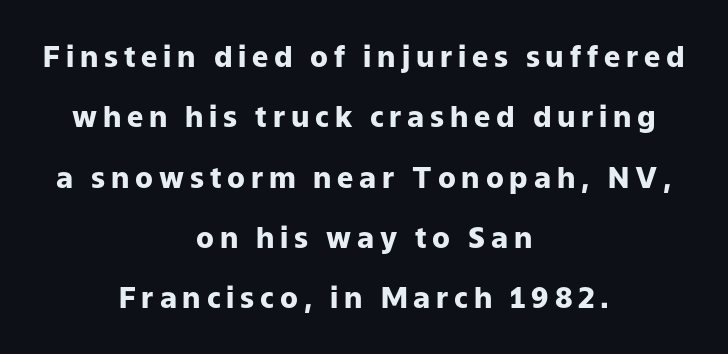
Honestly, there is no underline to notice here at all. The type family on display is of the sans-serif kind. The letters are spread apart with noticeably loose tracking. Notice how thick the strokes are: this is what a full bold looks like.
